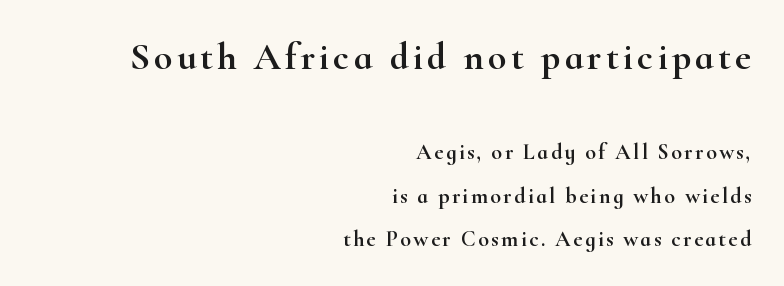
Note the varied advance widths — an 'i' is clearly narrower than an 'm'. The face used here is seriffed, in the tradition of book romans. Glance below the letters and you will spot only blank space. In terms of leading, this rendering errs on the spacious side. Tall strokes in this sample are plumb rather than angled. Notice how the passage keeps a crisp vertical edge on the right only.
